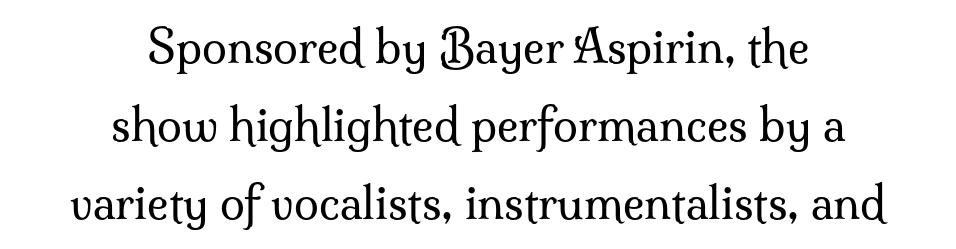
{"serif": "yes", "italic": "no", "bold": "no", "weight": "regular", "width": "normal", "stroke_contrast": "medium", "x_height": "small", "monospaced": "no", "underline": "no", "align": "center", "line_spacing_ratio": 1.73, "letter_spacing": "normal", "letter_spacing_em": 0.0, "glyph_px": 45}
